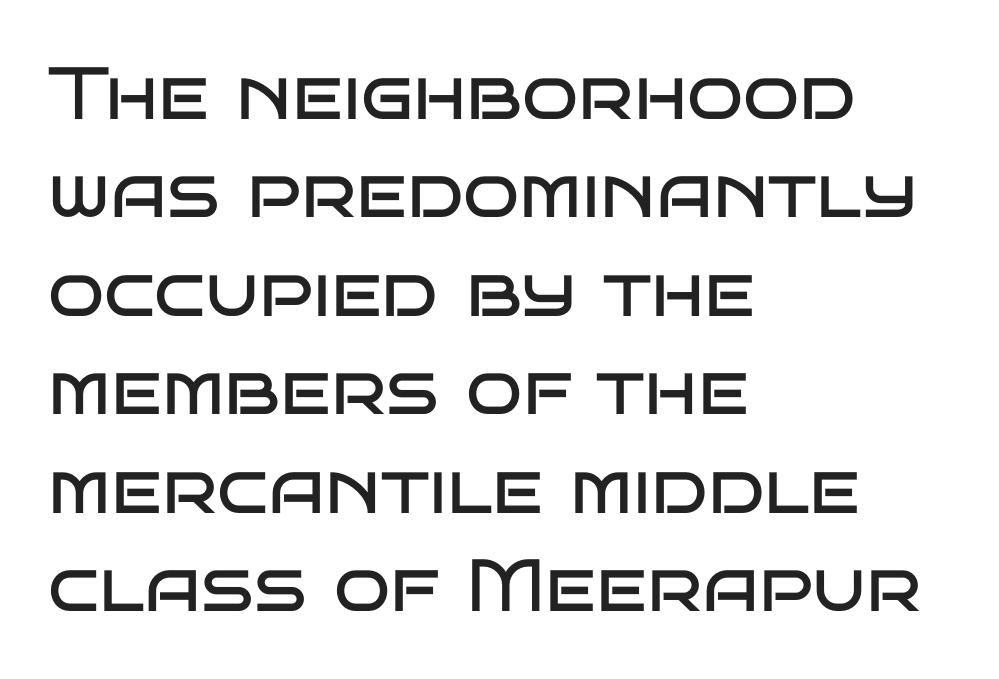
Q: Is the text bold? A: No.
Q: Is the text italic (slanted)? A: No, it is upright.
Q: Is the typeface a serif or a sans-serif typeface? A: Sans-serif.
Q: Is the text underlined? A: No.
Q: How is the paragraph aligned? A: Left-aligned.
Q: Is the spacing between letters normal or unusually wide? A: Normal.
Q: Is the spacing between lines tight, normal or loose? A: Normal.
Q: Width (condensed, normal, or wide)? A: Wide.
Q: Stroke contrast? A: Low.
Q: x-height? A: Large.
Q: Monospaced? A: No.
